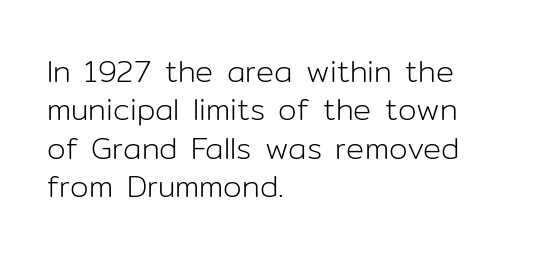
The image shows 30 px light sans-serif type, upright; set left-aligned, normal line spacing (1.28x), normal letter spacing, not underlined; low stroke contrast and a medium x-height.
